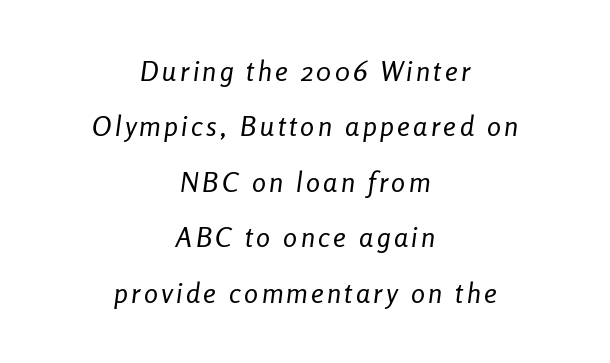
These lines stand farther apart than default settings would place them. Line starts and ends both wander, symmetrically. The passage shown is not bold in any degree. Any mark beneath the type? The region is blank.
